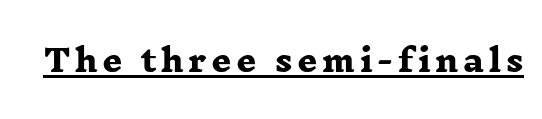
Q: Is the text bold? A: Yes.
Q: Is the typeface a serif or a sans-serif typeface? A: Serif.
Q: Is the text underlined? A: Yes.
Q: Width (condensed, normal, or wide)? A: Wide.
Q: Stroke contrast? A: Low.
Q: x-height? A: Medium.
Q: Monospaced? A: No.
